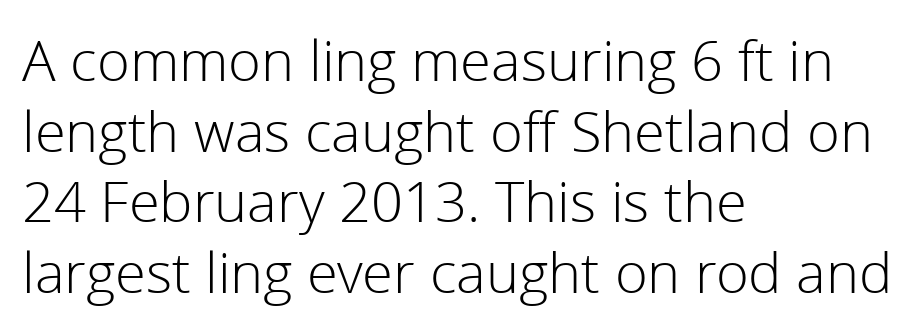
The image shows 56 px light sans-serif type, upright; set left-aligned, normal line spacing (1.26x), normal letter spacing, not underlined; low stroke contrast and a medium x-height.
